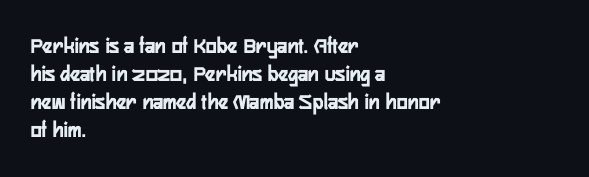
Q: Is the text bold? A: Yes.
Q: Is the text italic (slanted)? A: No, it is upright.
Q: Is the text underlined? A: No.
Q: How is the paragraph aligned? A: Left-aligned.
Q: Is the spacing between letters normal or unusually wide? A: Normal.
